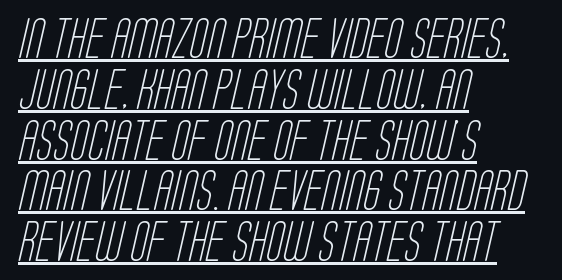
The words here are underlined. Reading down the block, your eye returns to a fixed left position each line. Here the designer chose a conventional face with non-uniform glyph widths. Words appear dense and cohesive because spacing is normal.
